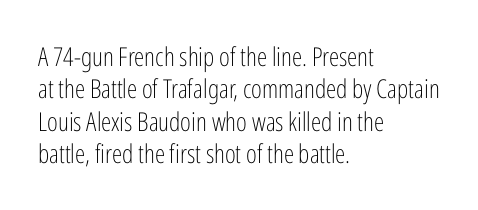
The image shows 26 px text type, upright; set left-aligned, normal line spacing (1.25x), normal letter spacing, not underlined.
